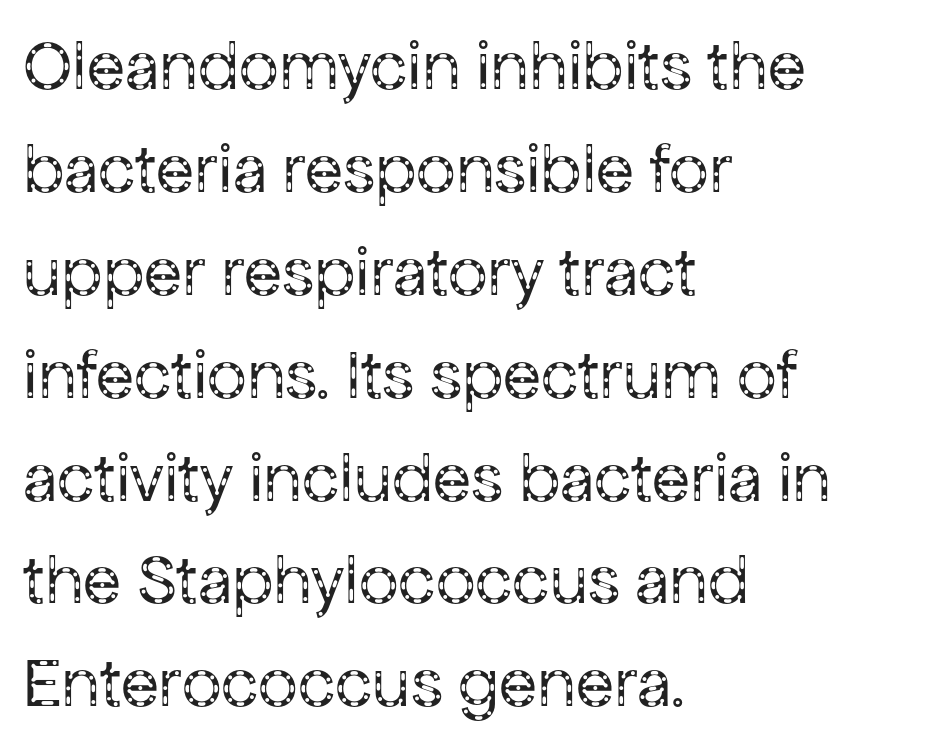
The image shows 70 px regular-weight sans-serif type, upright; set left-aligned, normal line spacing (1.47x), normal letter spacing, not underlined; low stroke contrast and a medium x-height.
